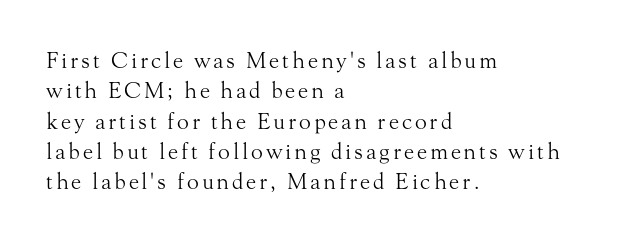
Heaviness? Minimal to ordinary, like unemphasized prose. Reading down the block, your eye returns to a fixed left position each line. Leading: standard. The letters stand straight up with perfectly vertical stems.
